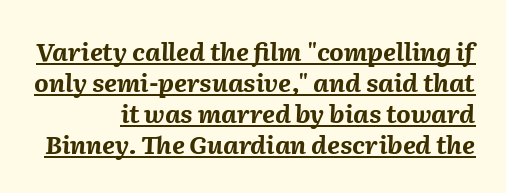
Default kerning and tracking; the words read as compact shapes. Line endings align vertically; line beginnings do not. Strong, thick strokes mark this as bold type. The face used here has a pronounced slope to its letters. Check the space under the baseline: a stroke is drawn there.
